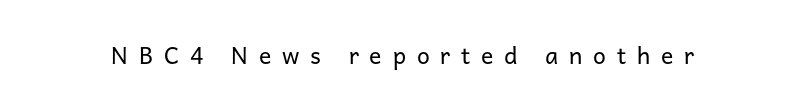
Letter spacing: wide. These lines were composed using upright roman letters. Anything drawn beneath the words? Only blank space. Letters have the restrained weight of plain body copy at most.
